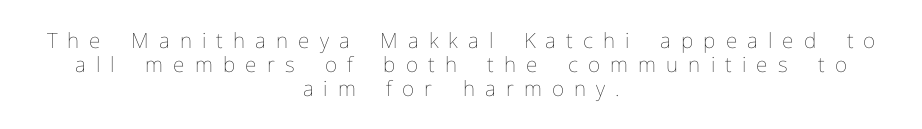
{"italic": "no", "bold": "no", "underline": "no", "align": "center", "line_spacing": "tight", "line_spacing_ratio": 1.14, "letter_spacing": "wide", "letter_spacing_em": 0.48, "glyph_px": 21}
